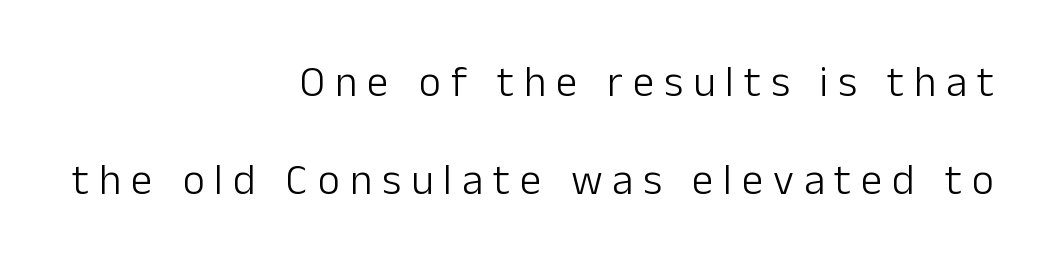
{"serif": "no", "italic": "no", "bold": "no", "weight": "light", "width": "normal", "stroke_contrast": "low", "x_height": "medium", "monospaced": "no", "underline": "no", "align": "right", "line_spacing": "loose", "line_spacing_ratio": 2.27, "letter_spacing": "wide", "letter_spacing_em": 0.23, "glyph_px": 43}
